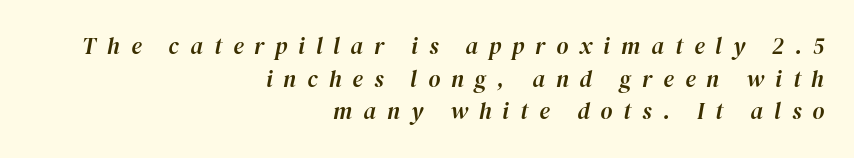
Q: Is the text italic (slanted)? A: Yes, it leans right by about 12 degrees.
Q: Is the text underlined? A: No.
Q: How is the paragraph aligned? A: Right-aligned.
Q: Is the spacing between letters normal or unusually wide? A: Unusually wide.
Q: Is the spacing between lines tight, normal or loose? A: Normal.
